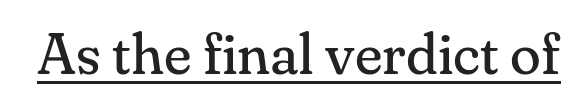
The image shows 57 px regular-weight serif type, upright; set normal letter spacing, underlined; medium stroke contrast and a small x-height.
